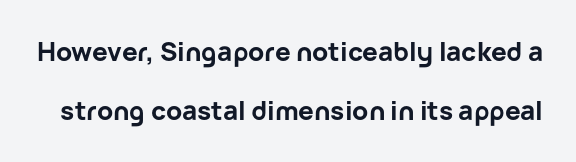
Nobody drew a line under any word here. The lines are spread far apart with generous leading. Vertical strokes here are truly vertical. Letter spacing: default. Heft: maximum for text — a bold.
